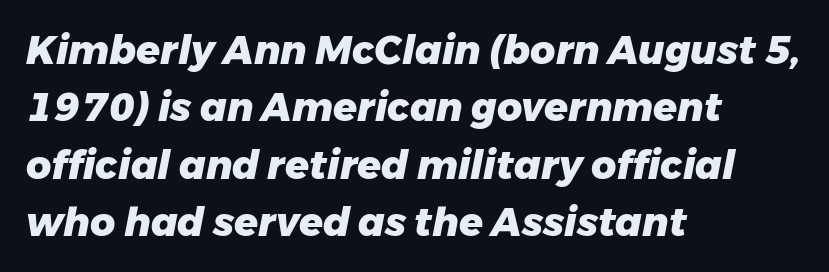
Q: Is the text bold? A: Yes.
Q: Is the text italic (slanted)? A: Yes, it leans right by about 11 degrees.
Q: Is the text underlined? A: No.
Q: How is the paragraph aligned? A: Left-aligned.
Q: Is the spacing between letters normal or unusually wide? A: Normal.
Q: Is the spacing between lines tight, normal or loose? A: Normal.
Q: Width (condensed, normal, or wide)? A: Normal.
Q: Stroke contrast? A: Low.
Q: x-height? A: Medium.
Q: Monospaced? A: No.
